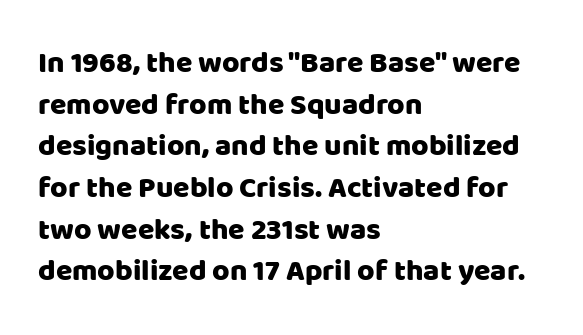
Note the varied advance widths — an 'i' is clearly narrower than an 'm'. Every stem runs plumb, perpendicular to the baseline. These lines are set flush left with a ragged right edge. Between one letter and the next there's only the usual sliver of space. The typeface chosen for these lines omits serifs. If you measured baseline to baseline, you'd find a middling distance.
